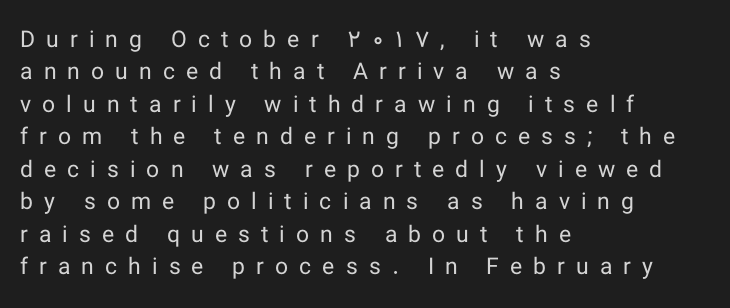
{"italic": "no", "bold": "no", "underline": "no", "align": "left", "line_spacing": "normal", "line_spacing_ratio": 1.41, "letter_spacing": "wide", "letter_spacing_em": 0.48, "glyph_px": 23}
